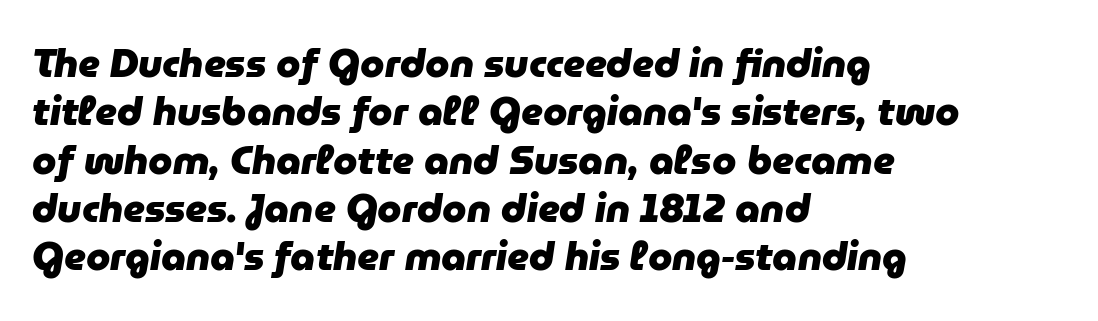
{"italic": "yes", "lean": "right", "slant_degrees": 9, "bold": "yes", "weight": "heavy", "width": "normal", "stroke_contrast": "low", "x_height": "medium", "monospaced": "no", "underline": "no", "align": "left", "line_spacing_ratio": 1.24, "letter_spacing": "normal", "letter_spacing_em": 0.0, "glyph_px": 39}
